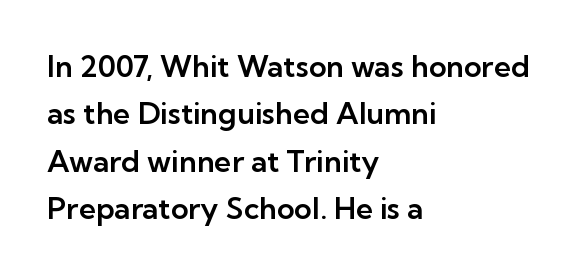
Q: Is the text italic (slanted)? A: No, it is upright.
Q: Is the typeface a serif or a sans-serif typeface? A: Sans-serif.
Q: Is the text underlined? A: No.
Q: How is the paragraph aligned? A: Left-aligned.
Q: Is the spacing between letters normal or unusually wide? A: Normal.
Q: Is the spacing between lines tight, normal or loose? A: Normal.
Q: Width (condensed, normal, or wide)? A: Normal.
Q: Stroke contrast? A: Low.
Q: x-height? A: Medium.
Q: Monospaced? A: No.
